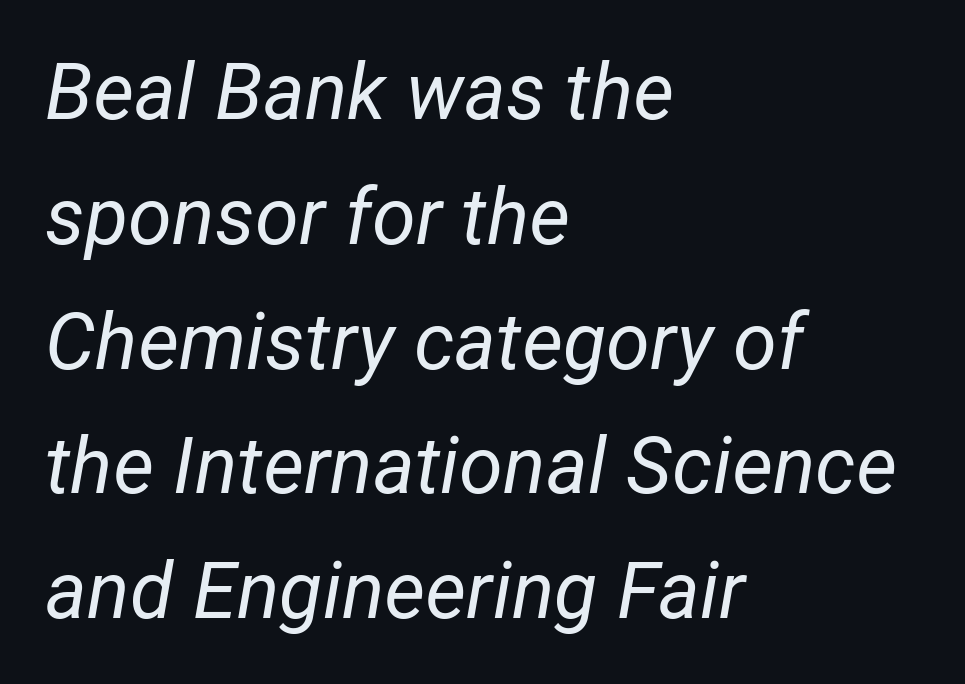
Q: Is the text bold? A: No.
Q: Is the text italic (slanted)? A: Yes, it leans right by about 12 degrees.
Q: Is the text underlined? A: No.
Q: How is the paragraph aligned? A: Left-aligned.
Q: Is the spacing between letters normal or unusually wide? A: Normal.
Q: Is the spacing between lines tight, normal or loose? A: Normal.
Q: Width (condensed, normal, or wide)? A: Normal.
Q: Stroke contrast? A: Low.
Q: x-height? A: Medium.
Q: Monospaced? A: No.
